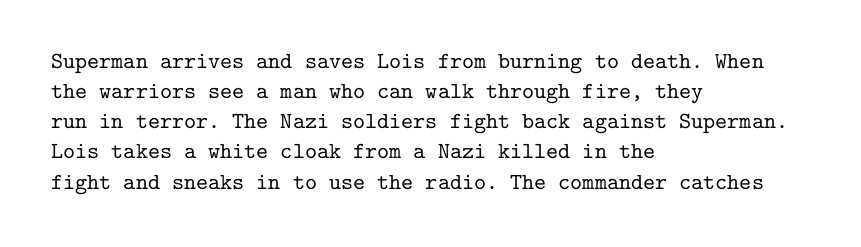
The ragged edge is on the right, which tells us the setting is flush left. What's the leading like? Ordinary, nothing unusual. Posture: straight, roman, zero tilt. The face used here is rendered with its standard letterfit. Letters rest on an invisible, unmarked baseline.
